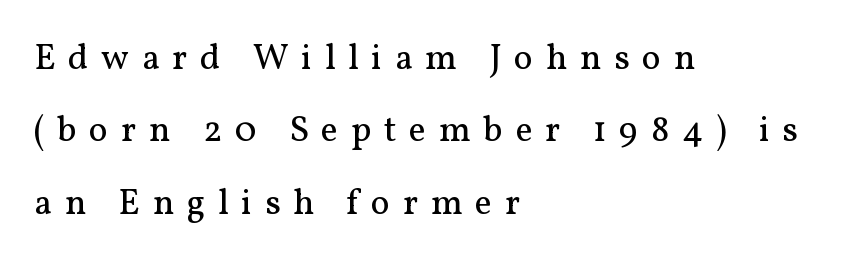
{"serif": "yes", "italic": "no", "bold": "no", "weight": "regular", "width": "normal", "stroke_contrast": "medium", "x_height": "medium", "monospaced": "no", "underline": "no", "align": "left", "line_spacing": "loose", "line_spacing_ratio": 2.01, "letter_spacing": "wide", "letter_spacing_em": 0.35, "glyph_px": 36}
